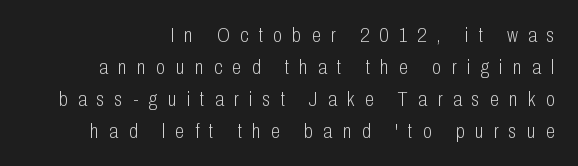
{"italic": "no", "bold": "no", "underline": "no", "line_spacing": "normal", "line_spacing_ratio": 1.52, "letter_spacing": "wide", "letter_spacing_em": 0.49, "glyph_px": 21}
